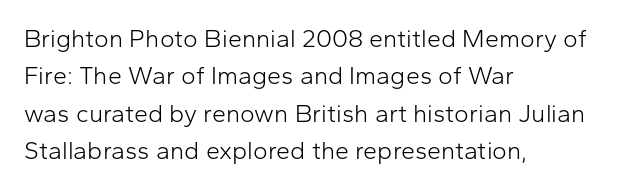
{"italic": "no", "bold": "no", "underline": "no", "align": "left", "line_spacing": "normal", "line_spacing_ratio": 1.5, "letter_spacing": "normal", "letter_spacing_em": 0.0, "glyph_px": 25}
